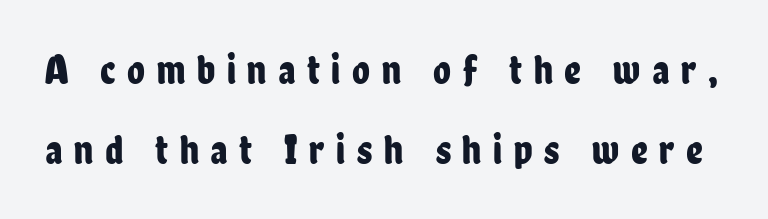
Type style note: lacks serifs. Reading down the column, the eye jumps a long way to each next line. This rendering features lettering with no underline. Characters remain perfectly vertical along every line. The face used here is rendered with a markedly widened letterfit.
